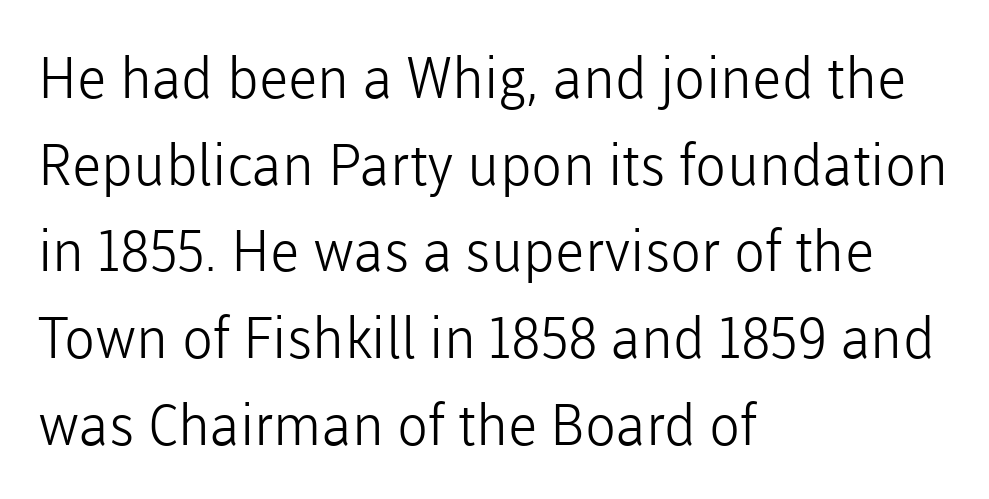
The image shows 57 px light sans-serif type, upright; set left-aligned, normal line spacing (1.52x), normal letter spacing, not underlined; low stroke contrast and a medium x-height.
